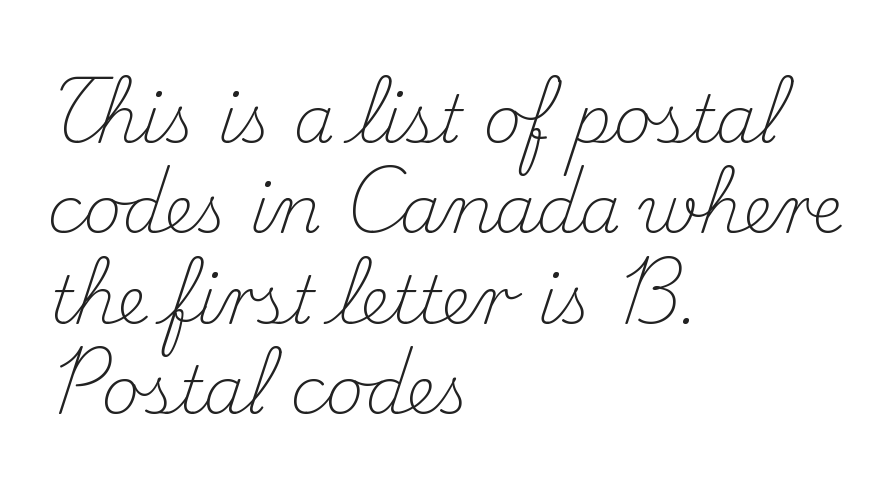
{"serif": "yes", "bold": "no", "weight": "light", "width": "normal", "stroke_contrast": "medium", "x_height": "small", "monospaced": "no", "underline": "no", "align": "left", "line_spacing": "normal", "line_spacing_ratio": 1.37, "letter_spacing": "normal", "letter_spacing_em": 0.0, "glyph_px": 66}
